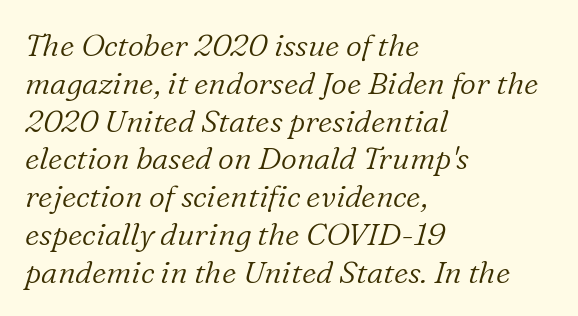
The image shows 31 px light serif type, italic (leaning right); set left-aligned, line spacing 1.22x, normal letter spacing, not underlined; low stroke contrast and a medium x-height.
